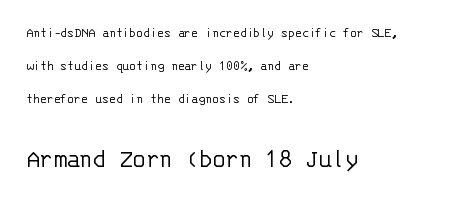
Line spacing here is loose. Plain, unruled lines of type. Look at the tracking — it's just the regular setting, nothing added. Where is the straight margin? On the left. The more generous point size was reserved for the lower chunk. In terms of posture, this sample is upright.
